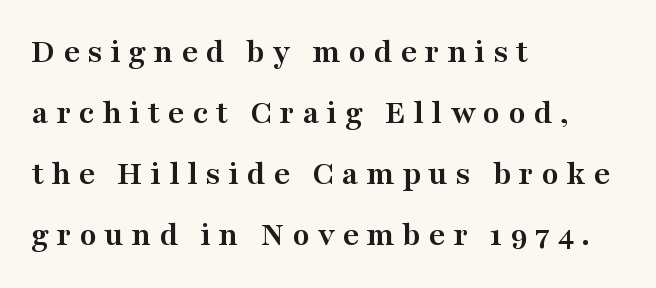
Serif or sans? Serif — the stroke terminals have little feet. This rendering widens character spacing well past its baseline value. The rendering anchors every line to the left-hand side. Clear beneath every line of the passage.
